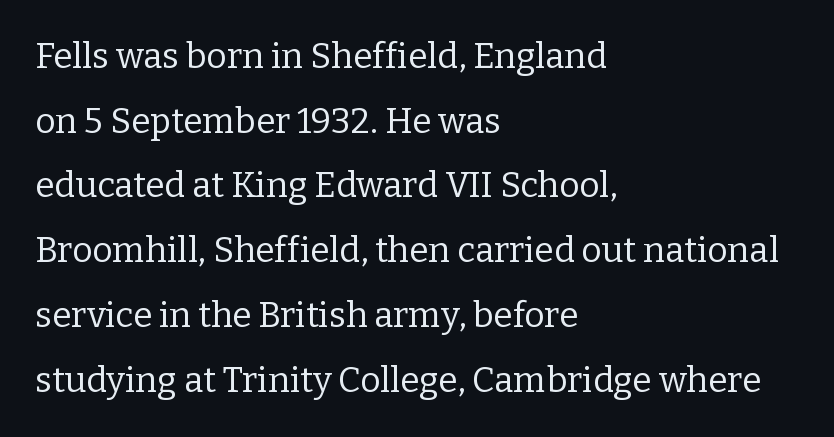
Q: Is the text bold? A: No.
Q: Is the text italic (slanted)? A: No, it is upright.
Q: Is the typeface a serif or a sans-serif typeface? A: Serif.
Q: Is the text underlined? A: No.
Q: How is the paragraph aligned? A: Left-aligned.
Q: Is the spacing between letters normal or unusually wide? A: Normal.
Q: Width (condensed, normal, or wide)? A: Normal.
Q: Stroke contrast? A: Low.
Q: x-height? A: Medium.
Q: Monospaced? A: No.
